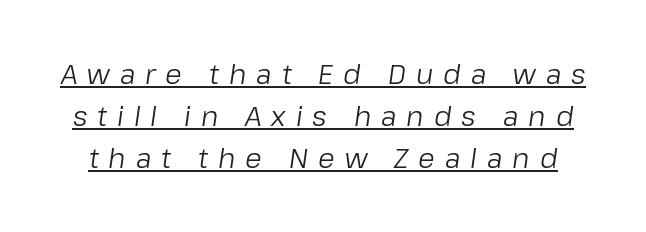
Caption: face not bold, strokes unweighted. Rows of type keep a routine distance in the vertical direction. The gaps between neighbouring characters are conspicuously large. Slanted lettering throughout.
